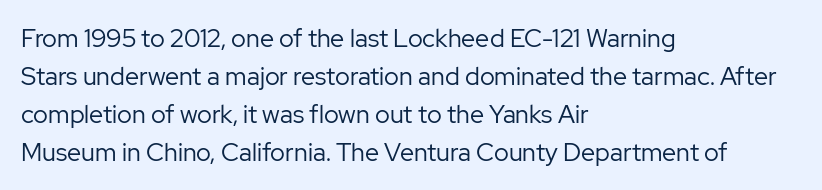
{"italic": "no", "bold": "no", "underline": "no", "align": "left", "line_spacing": "normal", "line_spacing_ratio": 1.52, "letter_spacing": "normal", "letter_spacing_em": 0.0, "glyph_px": 25}
